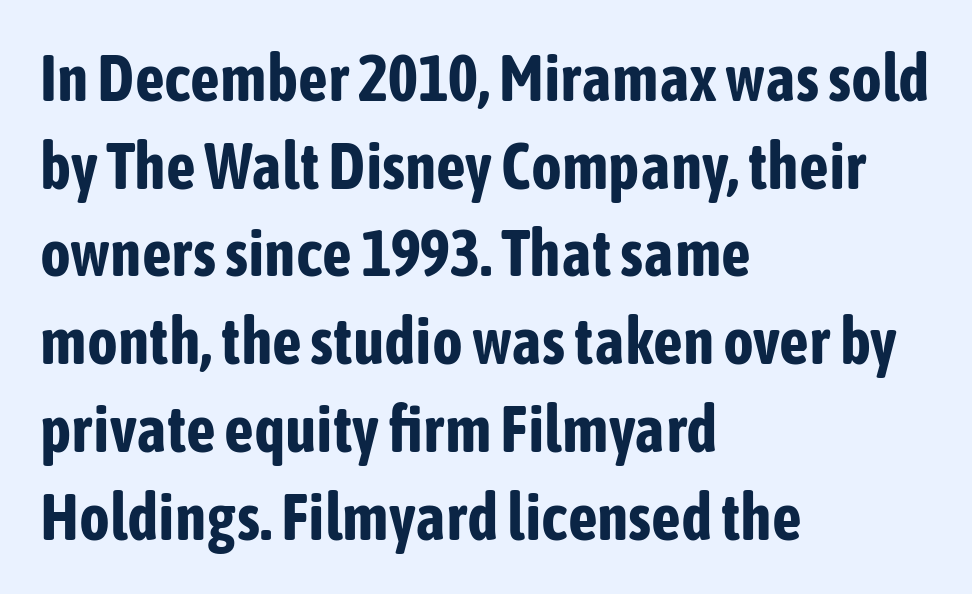
The image shows 65 px bold, condensed sans-serif type, upright; set left-aligned, normal line spacing (1.35x), normal letter spacing, not underlined; low stroke contrast and a medium x-height.
